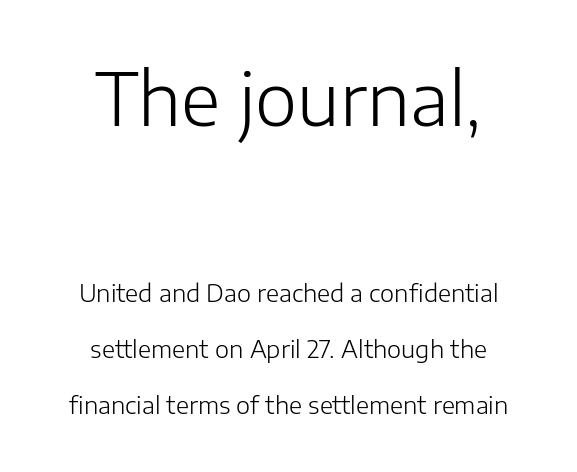
{"serif": "no", "italic": "no", "bold": "no", "weight": "light", "width": "normal", "stroke_contrast": "low", "x_height": "medium", "monospaced": "no", "underline": "no", "align": "center", "line_spacing": "loose", "line_spacing_ratio": 2.34, "letter_spacing": "normal", "letter_spacing_em": 0.0, "larger_block": "first", "size_ratio": 3.0, "glyph_px": 72}
